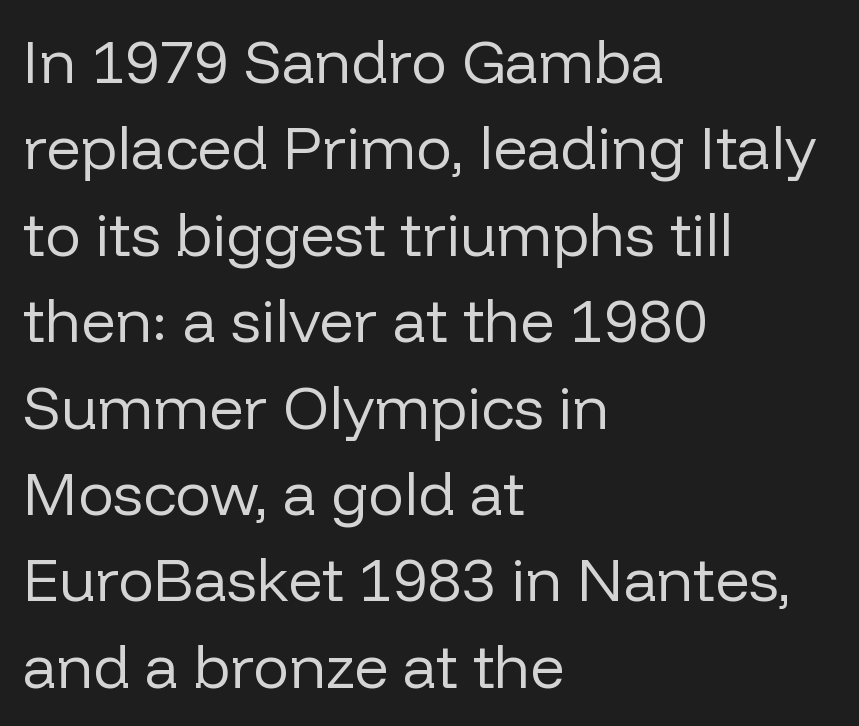
The passage shown is not bold in any degree. I'd call this a sans setting — the letters go barefoot. Notice how descenders clear the ascenders below comfortably — that's standard leading. Line starts are locked; line ends wander. The face used here is rendered with its standard letterfit.
